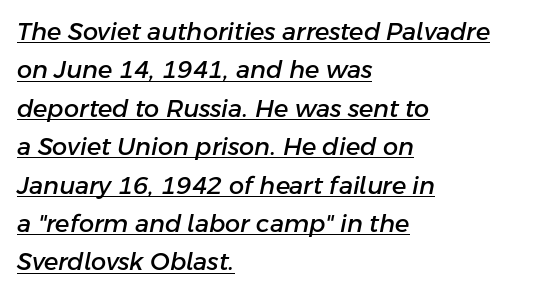
The image shows 24 px text type, italic (leaning right); set left-aligned, normal line spacing (1.6x), normal letter spacing, underlined.
